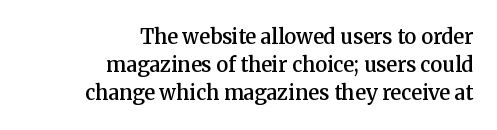
Q: Is the text bold? A: Semi-bold.
Q: Is the text italic (slanted)? A: No, it is upright.
Q: Is the text underlined? A: No.
Q: How is the paragraph aligned? A: Right-aligned.
Q: Is the spacing between letters normal or unusually wide? A: Normal.
Q: Is the spacing between lines tight, normal or loose? A: Normal.
